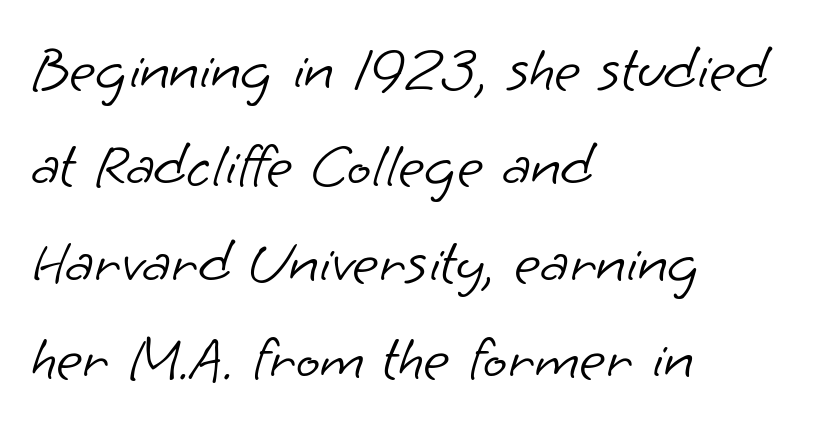
Layout note: lines flush left. No extra ink here — the face is not bold. A typesetter would call this zero additional tracking. Observe the absence of serifs on each vertical stroke in this sample.
